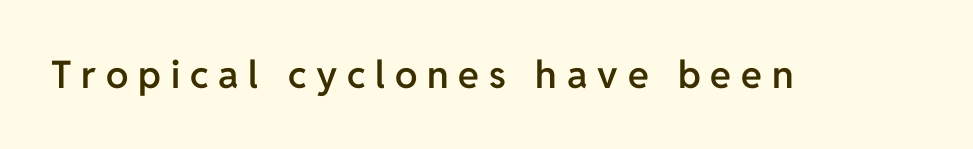
The image shows 38 px semibold sans-serif type, upright; set unusually wide letter spacing (+0.26 em), not underlined; low stroke contrast and a medium x-height.
